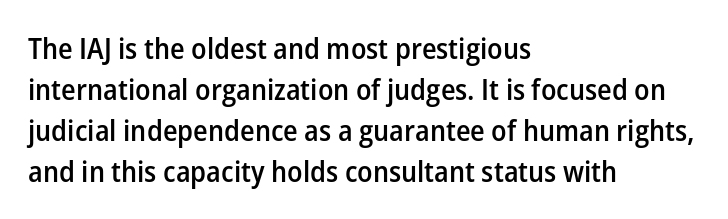
Q: Is the text bold? A: Semi-bold.
Q: Is the text italic (slanted)? A: No, it is upright.
Q: Is the typeface a serif or a sans-serif typeface? A: Sans-serif.
Q: Is the text underlined? A: No.
Q: How is the paragraph aligned? A: Left-aligned.
Q: Is the spacing between letters normal or unusually wide? A: Normal.
Q: Is the spacing between lines tight, normal or loose? A: Normal.
Q: Width (condensed, normal, or wide)? A: Normal.
Q: Stroke contrast? A: Low.
Q: x-height? A: Medium.
Q: Monospaced? A: No.
